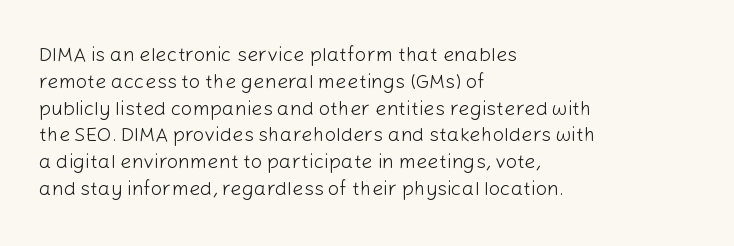
Q: Is the text bold? A: No.
Q: Is the text italic (slanted)? A: No, it is upright.
Q: Is the text underlined? A: No.
Q: How is the paragraph aligned? A: Left-aligned.
Q: Is the spacing between letters normal or unusually wide? A: Normal.
Q: Is the spacing between lines tight, normal or loose? A: Normal.
